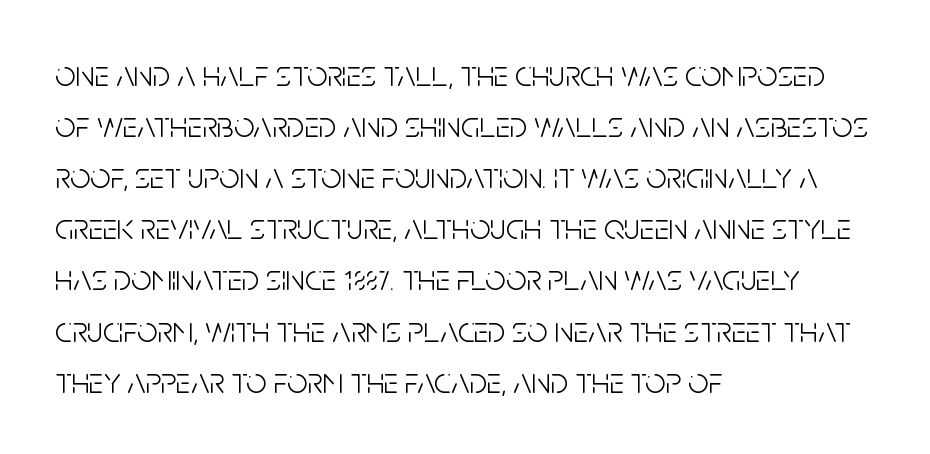
The image shows 36 px light, condensed sans-serif type, upright; set left-aligned, normal line spacing (1.42x), normal letter spacing, not underlined; low stroke contrast and a large x-height.
